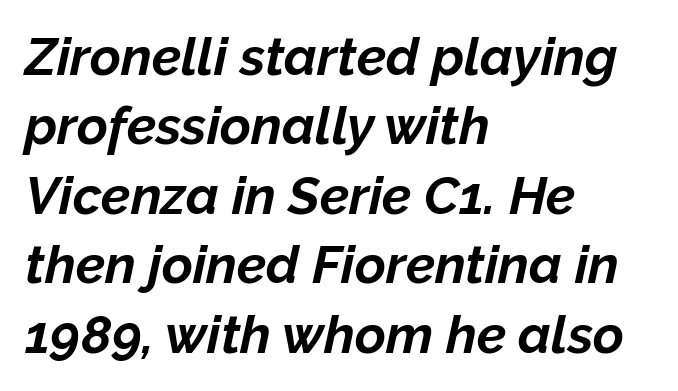
The image shows 53 px bold type, italic (leaning right); set left-aligned, normal line spacing (1.31x), normal letter spacing, not underlined; low stroke contrast and a medium x-height.
